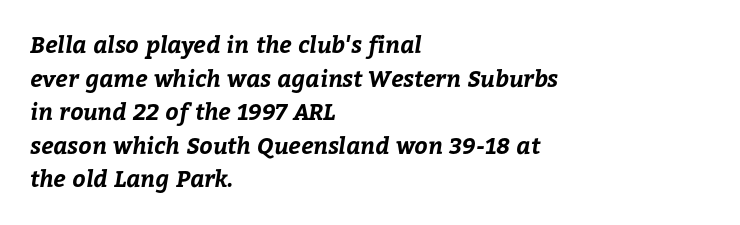
The image shows 23 px bold type; set left-aligned, normal line spacing (1.46x), normal letter spacing, not underlined.
